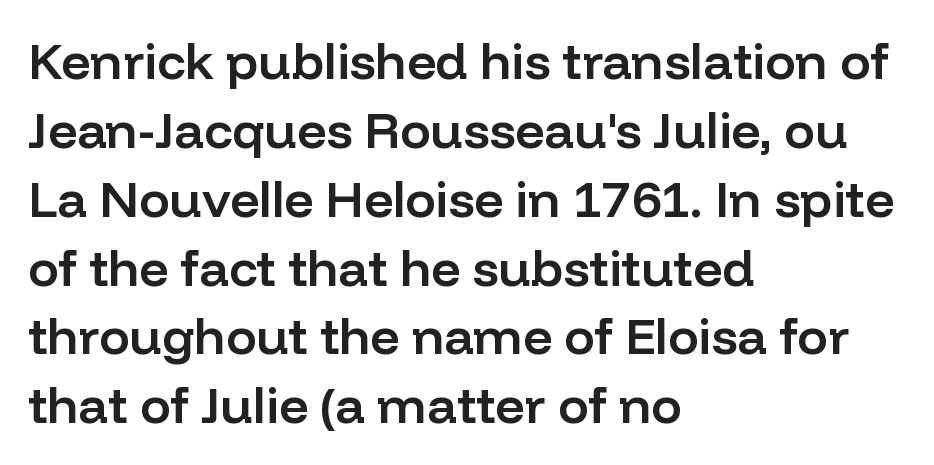
The image shows 51 px semibold sans-serif type, upright; set left-aligned, normal line spacing (1.35x), normal letter spacing, not underlined; low stroke contrast and a medium x-height.
